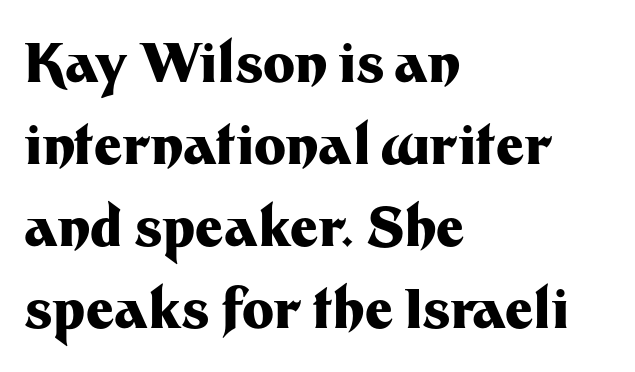
{"serif": "no", "italic": "no", "bold": "yes", "weight": "heavy", "width": "normal", "stroke_contrast": "medium", "x_height": "medium", "monospaced": "no", "underline": "no", "align": "left", "line_spacing": "normal", "line_spacing_ratio": 1.52, "letter_spacing": "normal", "letter_spacing_em": 0.0, "glyph_px": 54}
